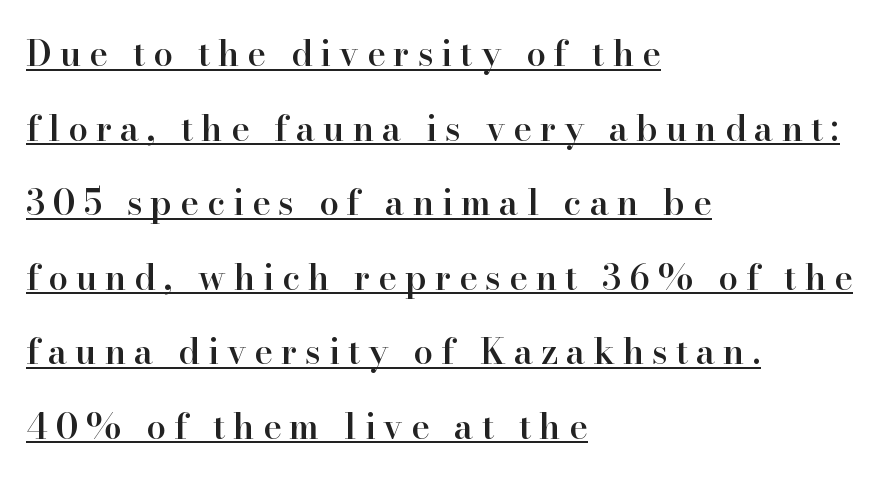
The image shows 35 px semibold serif type, upright; set left-aligned, loose line spacing (2.13x), unusually wide letter spacing (+0.23 em), underlined; high stroke contrast and a small x-height.
